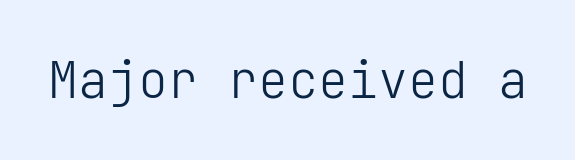
{"serif": "no", "italic": "no", "bold": "no", "weight": "light", "width": "normal", "stroke_contrast": "low", "x_height": "medium", "underline": "no", "letter_spacing": "normal", "letter_spacing_em": 0.0, "glyph_px": 50}
